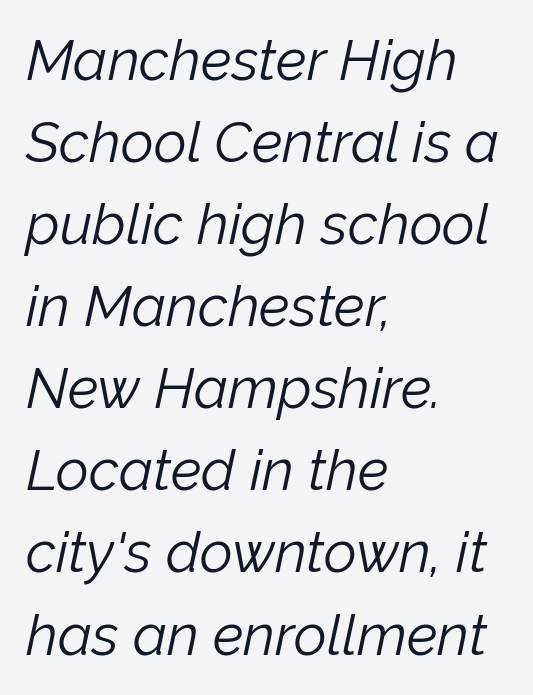
Q: Is the text bold? A: No.
Q: Is the text italic (slanted)? A: Yes, it leans right by about 12 degrees.
Q: Is the text underlined? A: No.
Q: How is the paragraph aligned? A: Left-aligned.
Q: Is the spacing between letters normal or unusually wide? A: Normal.
Q: Is the spacing between lines tight, normal or loose? A: Normal.
Q: Width (condensed, normal, or wide)? A: Normal.
Q: Stroke contrast? A: Low.
Q: x-height? A: Medium.
Q: Monospaced? A: No.
